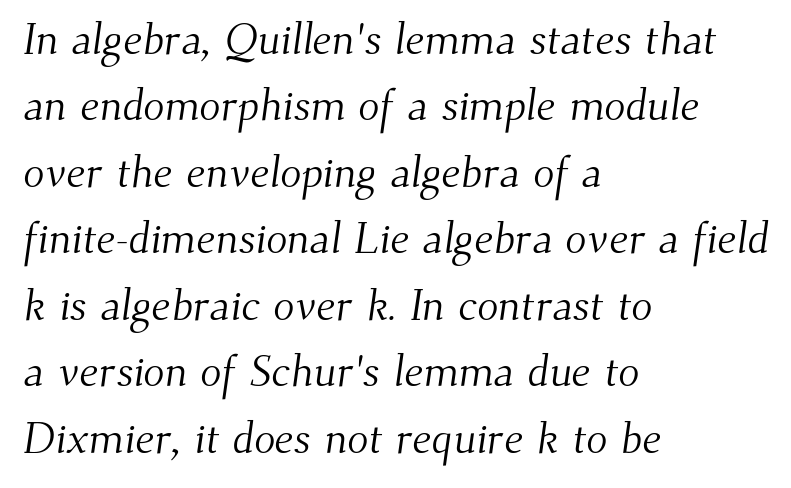
The image shows 44 px light serif type; set left-aligned, normal line spacing (1.51x), normal letter spacing, not underlined; medium stroke contrast and a small x-height.
